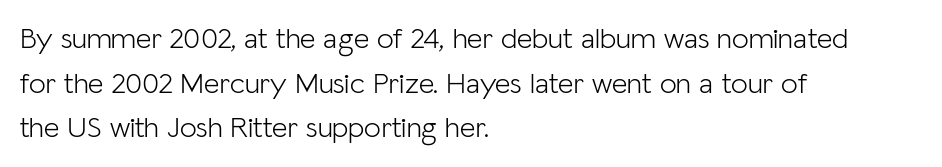
Heaviness? Minimal to ordinary, like unemphasized prose. The text block is weighted toward the left margin, trailing off unevenly rightward. Students, observe: this is what conventionally led text looks like. Italic: no, the glyphs are upright roman.
